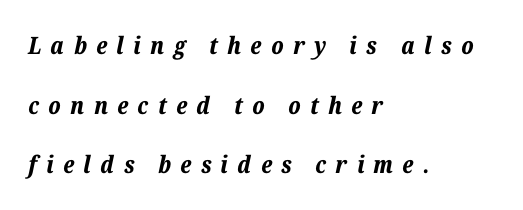
The image shows 24 px bold type, italic (leaning right); set left-aligned, loose line spacing (2.48x), unusually wide letter spacing (+0.39 em), not underlined.
